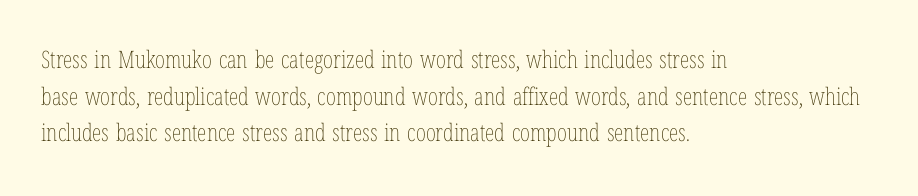
Q: Is the text bold? A: No.
Q: Is the text italic (slanted)? A: No, it is upright.
Q: Is the text underlined? A: No.
Q: How is the paragraph aligned? A: Left-aligned.
Q: Is the spacing between letters normal or unusually wide? A: Normal.
Q: Is the spacing between lines tight, normal or loose? A: Normal.
